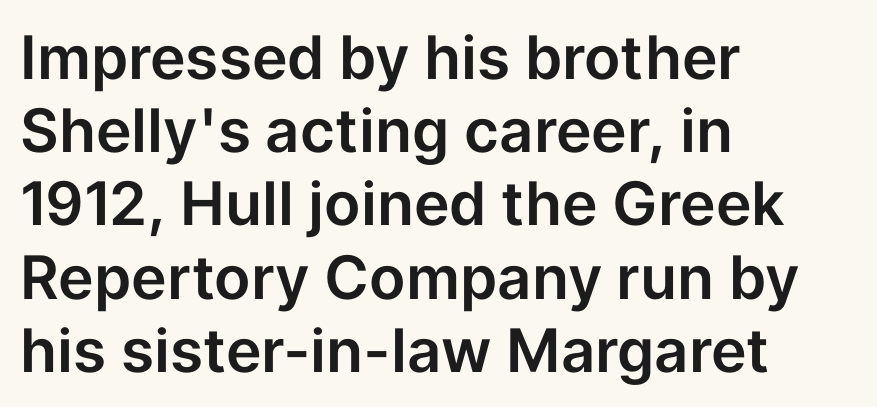
{"serif": "no", "italic": "no", "width": "normal", "stroke_contrast": "low", "x_height": "medium", "monospaced": "no", "underline": "no", "align": "left", "line_spacing_ratio": 1.22, "letter_spacing": "normal", "letter_spacing_em": 0.0, "glyph_px": 60}
